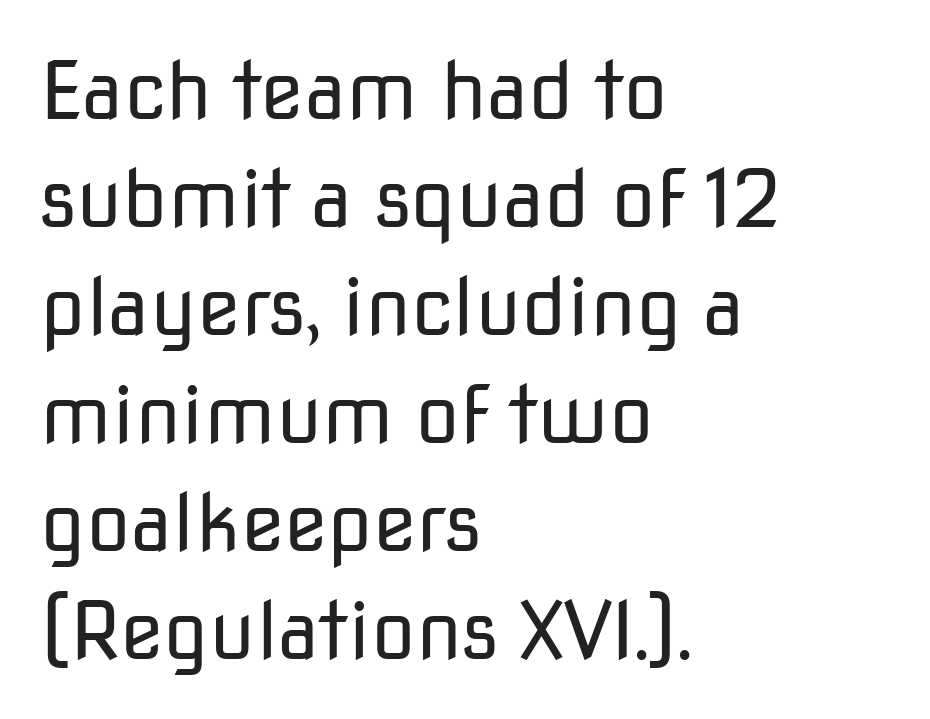
The image shows 80 px regular-weight sans-serif type, upright; set left-aligned, normal line spacing (1.35x), normal letter spacing, not underlined; low stroke contrast and a medium x-height.
